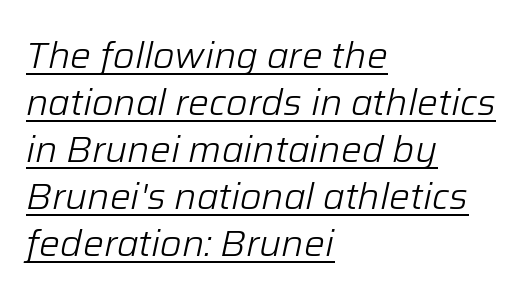
This is oblique type, the kind used for emphasis or titles. There is no visible air inserted between adjacent glyphs. Interline gaps are of average width in this sample. Somebody hit Ctrl+U on this one — the words are underlined. A typesetter would call this proportional, since set widths differ per character.
